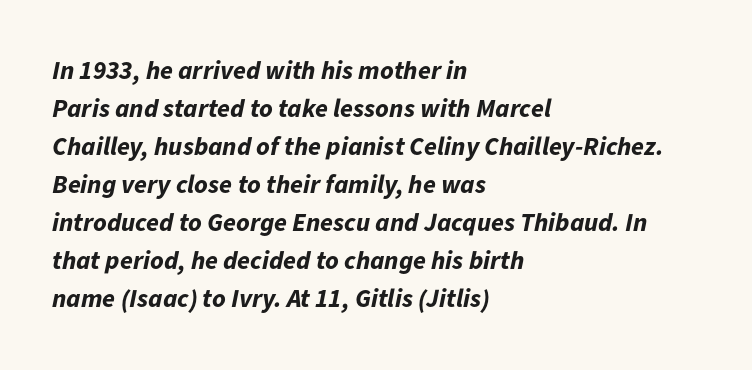
{"italic": "yes", "lean": "right", "slant_degrees": 11, "bold": "yes", "underline": "no", "align": "left", "line_spacing": "normal", "line_spacing_ratio": 1.46, "letter_spacing": "normal", "letter_spacing_em": 0.0, "glyph_px": 26}
